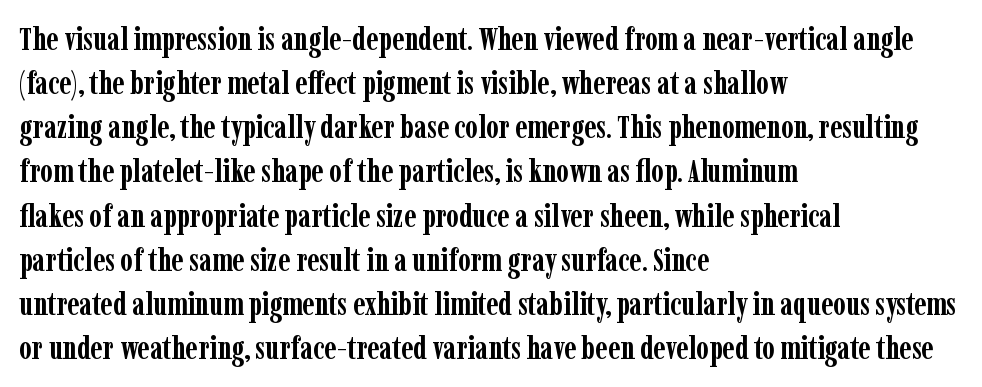
{"serif": "yes", "italic": "no", "bold": "yes", "weight": "semibold", "width": "condensed", "stroke_contrast": "low", "x_height": "medium", "monospaced": "no", "underline": "no", "align": "left", "line_spacing": "normal", "line_spacing_ratio": 1.38, "letter_spacing": "normal", "letter_spacing_em": 0.0, "glyph_px": 32}
